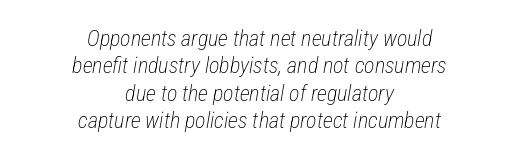
Check under the words: just untouched page. No chunkiness to these letters — they're not bold. The letters sit at their default tracking, neither squeezed nor spread. The setting favours the middle, as headings and verse often do. Is the type slanted? Yes — the strokes lean at a clear angle.
